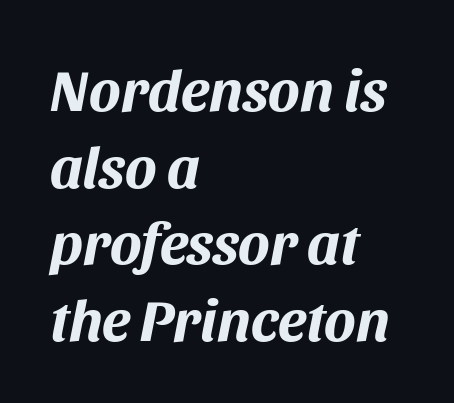
Q: Is the text bold? A: Yes.
Q: Is the text italic (slanted)? A: Yes, it leans right by about 11 degrees.
Q: Is the text underlined? A: No.
Q: How is the paragraph aligned? A: Left-aligned.
Q: Is the spacing between letters normal or unusually wide? A: Normal.
Q: Is the spacing between lines tight, normal or loose? A: Normal.
Q: Width (condensed, normal, or wide)? A: Normal.
Q: Stroke contrast? A: Medium.
Q: x-height? A: Large.
Q: Monospaced? A: No.
